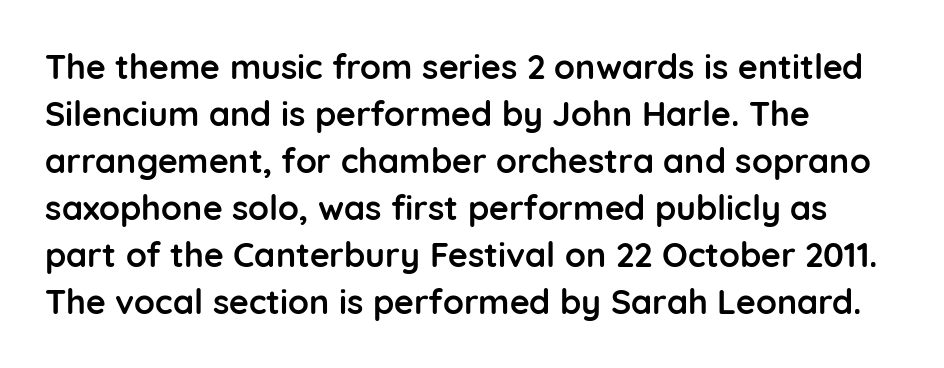
Q: Is the text bold? A: Yes.
Q: Is the text italic (slanted)? A: No, it is upright.
Q: Is the typeface a serif or a sans-serif typeface? A: Sans-serif.
Q: Is the text underlined? A: No.
Q: How is the paragraph aligned? A: Left-aligned.
Q: Is the spacing between letters normal or unusually wide? A: Normal.
Q: Is the spacing between lines tight, normal or loose? A: Normal.
Q: Width (condensed, normal, or wide)? A: Normal.
Q: Stroke contrast? A: Low.
Q: x-height? A: Medium.
Q: Monospaced? A: No.
